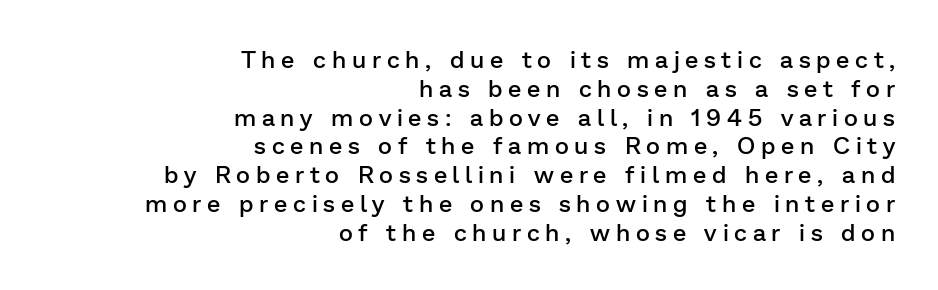
The strip under each line holds only bare page. The lines are quadded right. The tracking jumps out immediately: characters are airy and widely separated. Stroke thickness is moderately raised; the sample reads as semibold.
